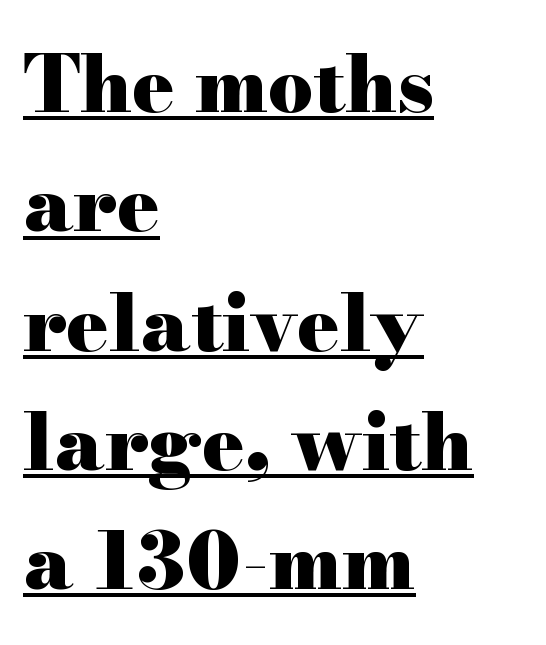
{"serif": "yes", "italic": "no", "bold": "yes", "weight": "heavy", "width": "wide", "stroke_contrast": "high", "x_height": "small", "monospaced": "no", "underline": "yes", "align": "left", "line_spacing": "normal", "line_spacing_ratio": 1.51, "letter_spacing": "normal", "letter_spacing_em": 0.0, "glyph_px": 79}
